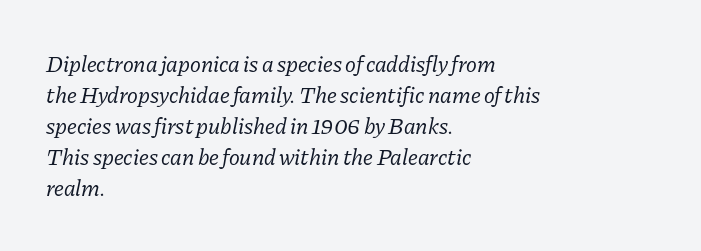
{"italic": "yes", "lean": "right", "slant_degrees": 11, "bold": "no", "underline": "no", "align": "left", "line_spacing": "normal", "line_spacing_ratio": 1.35, "letter_spacing": "normal", "letter_spacing_em": 0.0, "glyph_px": 23}
